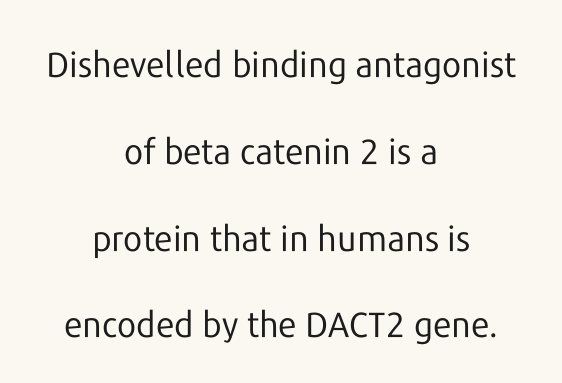
{"serif": "no", "italic": "no", "bold": "no", "weight": "regular", "width": "normal", "stroke_contrast": "low", "x_height": "medium", "monospaced": "no", "underline": "no", "align": "center", "line_spacing": "loose", "line_spacing_ratio": 2.48, "letter_spacing": "normal", "letter_spacing_em": 0.0, "glyph_px": 35}
